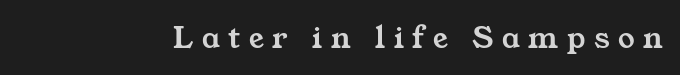
{"serif": "yes", "width": "wide", "stroke_contrast": "medium", "x_height": "medium", "monospaced": "no", "underline": "no", "letter_spacing": "wide", "letter_spacing_em": 0.26, "glyph_px": 33}
